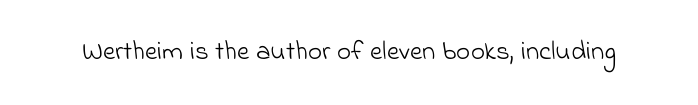
Q: Is the text bold? A: No.
Q: Is the text underlined? A: No.
Q: Is the spacing between letters normal or unusually wide? A: Normal.
